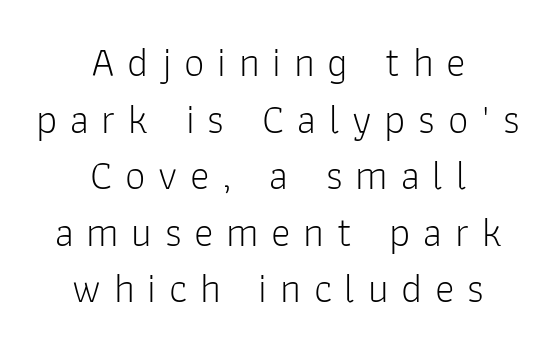
The image shows 41 px light sans-serif type, upright; set centered, normal line spacing (1.38x), unusually wide letter spacing (+0.31 em), not underlined; low stroke contrast and a medium x-height.
